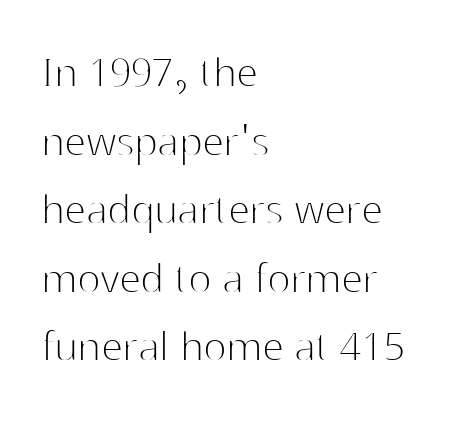
The image shows 49 px thin sans-serif type, upright; set left-aligned, normal line spacing (1.4x), normal letter spacing, not underlined; high stroke contrast and a medium x-height.
